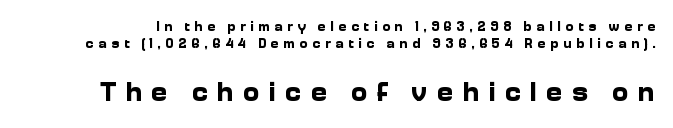
The image shows 28 px bold sans-serif type, upright; set line spacing 1.23x, unusually wide letter spacing (+0.32 em), not underlined; the second (bottom) block is 2.0x larger; low stroke contrast and a medium x-height.
